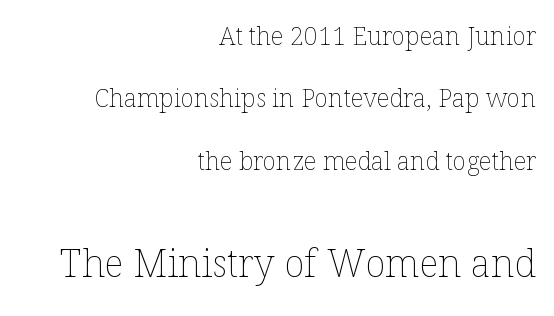
Q: Is the text bold? A: No.
Q: Is the text italic (slanted)? A: No, it is upright.
Q: Is the text underlined? A: No.
Q: How is the paragraph aligned? A: Right-aligned.
Q: Is the spacing between letters normal or unusually wide? A: Normal.
Q: Is the spacing between lines tight, normal or loose? A: Loose.
Q: Which block of text is set in a larger size, the first (top) or the second (bottom)? A: The second (bottom) one.
Q: Width (condensed, normal, or wide)? A: Normal.
Q: Stroke contrast? A: Low.
Q: x-height? A: Medium.
Q: Monospaced? A: No.
